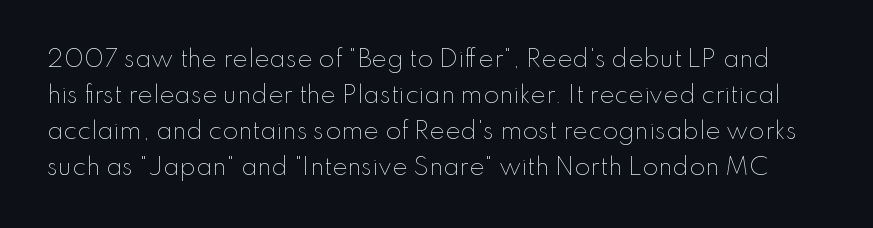
{"italic": "no", "bold": "no", "underline": "no", "line_spacing": "normal", "line_spacing_ratio": 1.56, "letter_spacing": "normal", "letter_spacing_em": 0.0, "glyph_px": 23}
